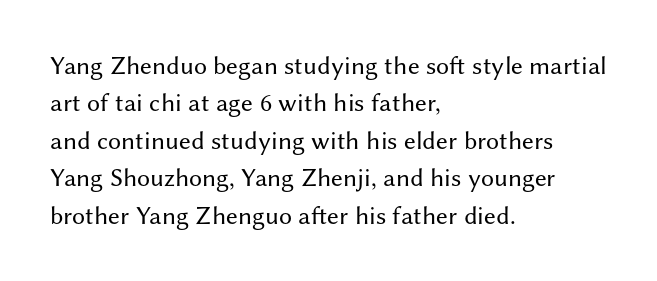
The image shows 26 px text type, upright; set left-aligned, normal line spacing (1.44x), normal letter spacing, not underlined.
